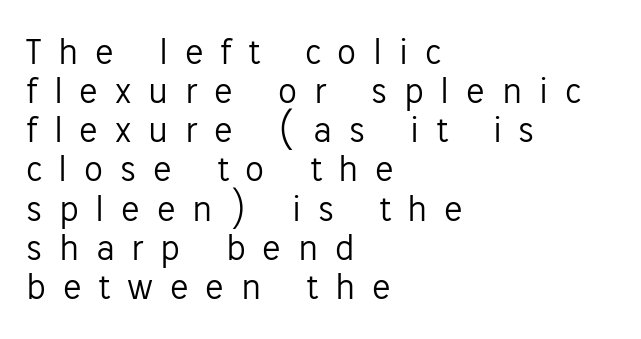
The image shows 38 px light sans-serif type, upright; set left-aligned, tight line spacing (1.03x), unusually wide letter spacing (+0.44 em), not underlined; low stroke contrast and a medium x-height.
